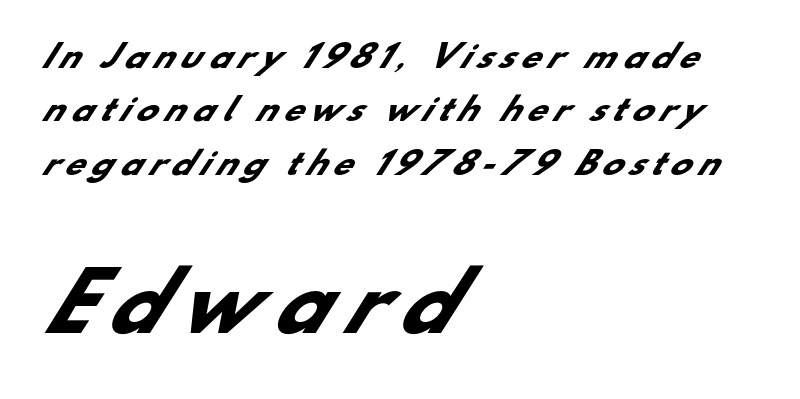
{"serif": "no", "bold": "yes", "weight": "heavy", "width": "normal", "stroke_contrast": "low", "x_height": "small", "monospaced": "no", "underline": "no", "align": "left", "line_spacing_ratio": 1.72, "letter_spacing": "wide", "letter_spacing_em": 0.22, "larger_block": "second", "size_ratio": 2.48, "glyph_px": 77}
